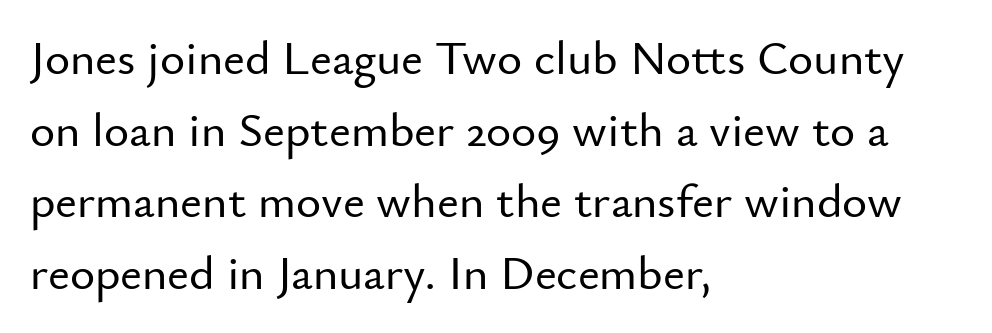
Q: Is the text italic (slanted)? A: No, it is upright.
Q: Is the typeface a serif or a sans-serif typeface? A: Sans-serif.
Q: Is the text underlined? A: No.
Q: How is the paragraph aligned? A: Left-aligned.
Q: Is the spacing between letters normal or unusually wide? A: Normal.
Q: Is the spacing between lines tight, normal or loose? A: Normal.
Q: Width (condensed, normal, or wide)? A: Normal.
Q: Stroke contrast? A: Low.
Q: x-height? A: Small.
Q: Monospaced? A: No.
